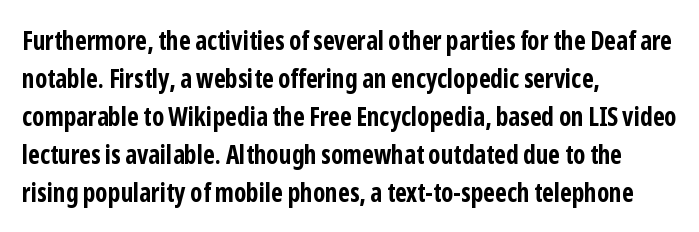
{"italic": "no", "bold": "yes", "underline": "no", "align": "left", "line_spacing": "normal", "line_spacing_ratio": 1.46, "letter_spacing": "normal", "letter_spacing_em": 0.0, "glyph_px": 26}
